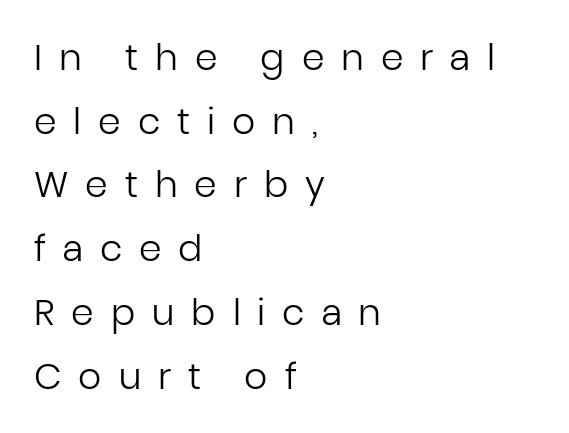
The image shows 36 px regular-weight sans-serif type, upright; set left-aligned, line spacing 1.77x, unusually wide letter spacing (+0.47 em), not underlined; low stroke contrast and a medium x-height.
